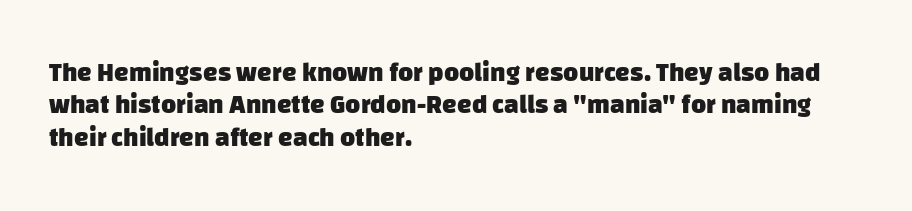
The image shows 26 px bold type; set left-aligned, normal line spacing (1.25x), normal letter spacing, not underlined.
